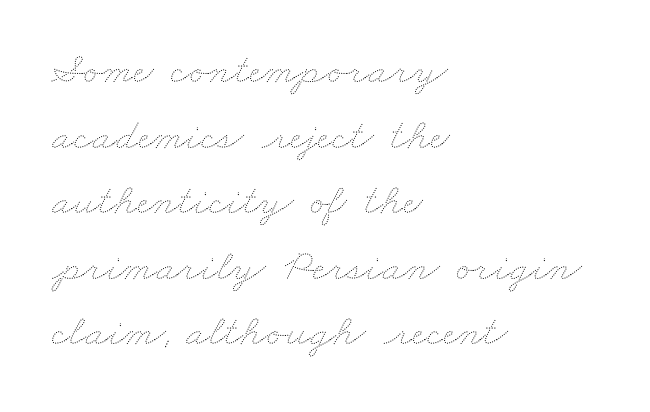
The image shows 44 px thin, wide type; set left-aligned, normal line spacing (1.49x), normal letter spacing, not underlined; medium stroke contrast and a small x-height.
